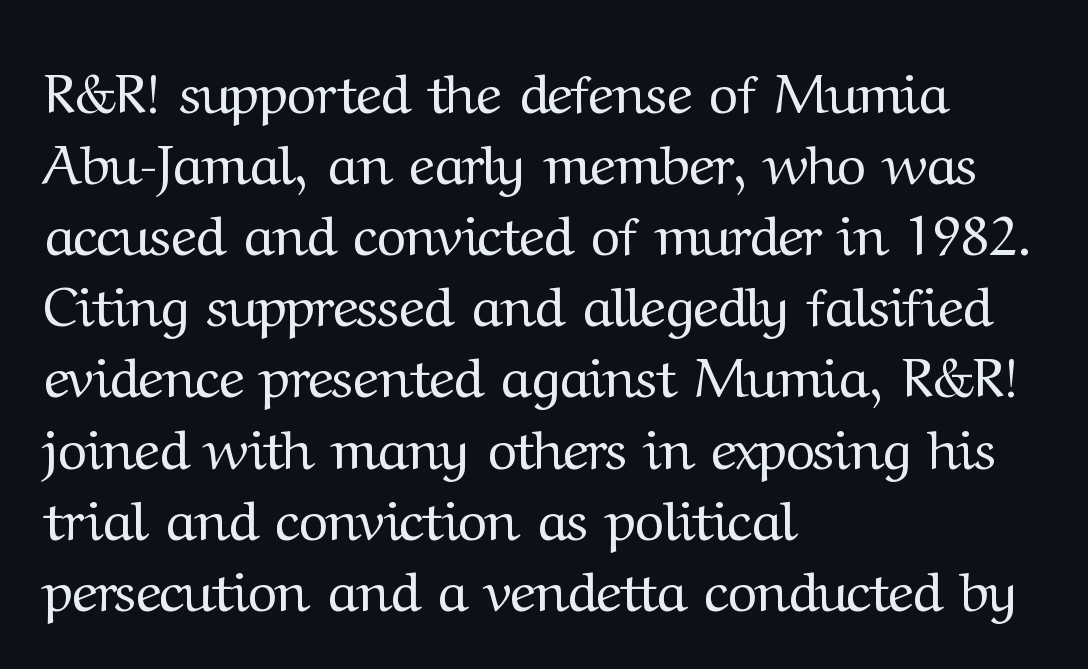
This rendering uses left alignment, leaving the right contour irregular. Quick note: underline off. Upright lettering throughout. This block has exactly the height ordinary leading produces. The tracking reads as untouched default to a designer's eye.
